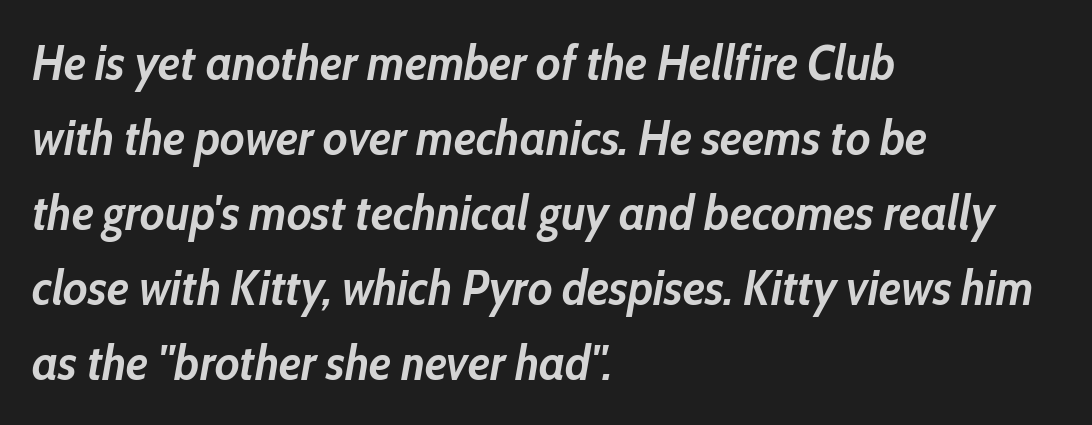
The image shows 49 px semibold, condensed type, italic (leaning right); set left-aligned, normal line spacing (1.53x), normal letter spacing, not underlined; low stroke contrast and a medium x-height.
